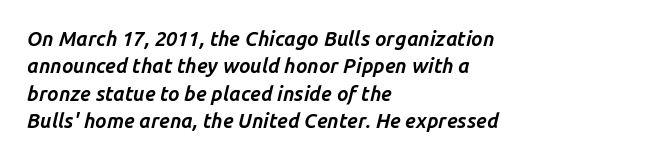
Q: Is the text bold? A: Yes.
Q: Is the text italic (slanted)? A: Yes, it leans right by about 14 degrees.
Q: Is the text underlined? A: No.
Q: How is the paragraph aligned? A: Left-aligned.
Q: Is the spacing between letters normal or unusually wide? A: Normal.
Q: Is the spacing between lines tight, normal or loose? A: Normal.
